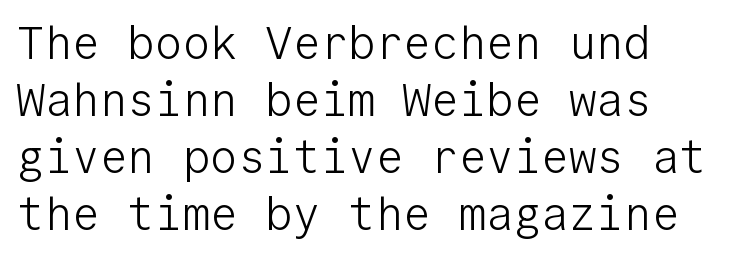
A clean baseline with only descenders dipping below it. Note the uniform advance width — an 'i' takes as much space as an 'm'. Typographically, this falls in the sans-serif category. Short note: letters normally spaced. If you drew a line through each stem, it would be perfectly vertical.
